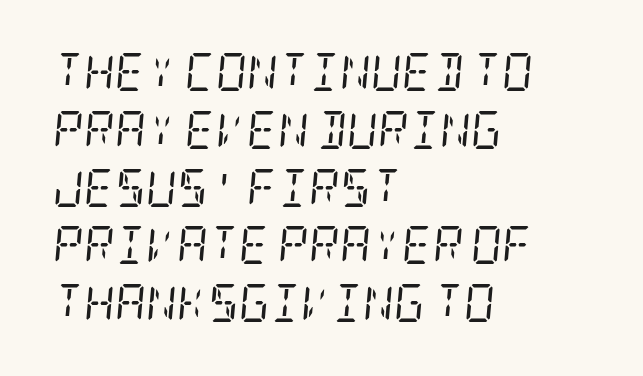
The image shows 38 px regular-weight, condensed serif type, italic (leaning right); set left-aligned, normal line spacing (1.52x), normal letter spacing, not underlined; low stroke contrast and a large x-height.
